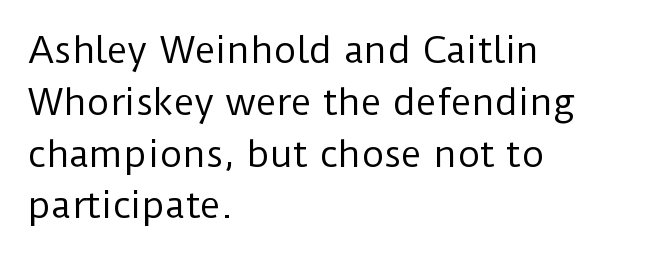
The image shows 35 px regular-weight sans-serif type, upright; set left-aligned, normal line spacing (1.48x), normal letter spacing, not underlined; low stroke contrast and a medium x-height.
